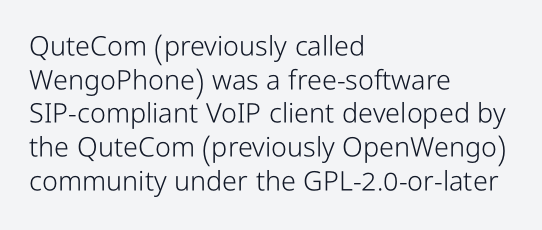
Q: Is the text bold? A: No.
Q: Is the text italic (slanted)? A: No, it is upright.
Q: Is the text underlined? A: No.
Q: How is the paragraph aligned? A: Left-aligned.
Q: Is the spacing between letters normal or unusually wide? A: Normal.
Q: Is the spacing between lines tight, normal or loose? A: Normal.
